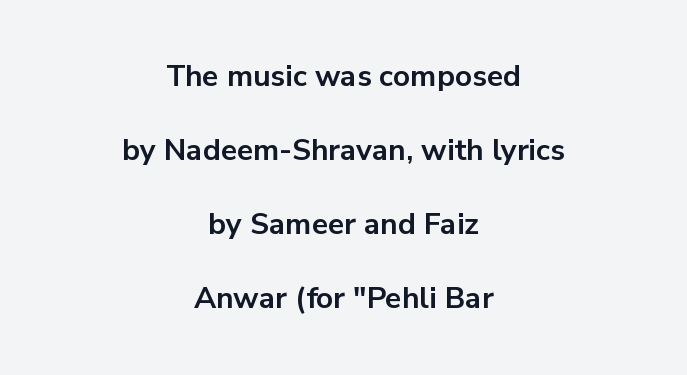
Observe the absence of serifs on each vertical stroke in this sample. Posture: straight, roman, zero tilt. Each word holds together tightly as a unit, with standard inter-letter gaps. The whitespace from short lines is split evenly between both sides. On the weight axis this lands at bold, roughly 700. Proportional: the letters do not fall into vertical columns.
